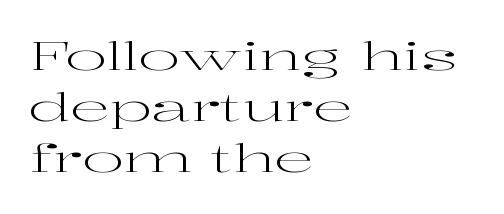
{"serif": "yes", "italic": "no", "bold": "no", "weight": "regular", "width": "wide", "stroke_contrast": "high", "x_height": "medium", "monospaced": "no", "underline": "no", "align": "left", "line_spacing": "normal", "line_spacing_ratio": 1.31, "letter_spacing": "normal", "letter_spacing_em": 0.0, "glyph_px": 39}
